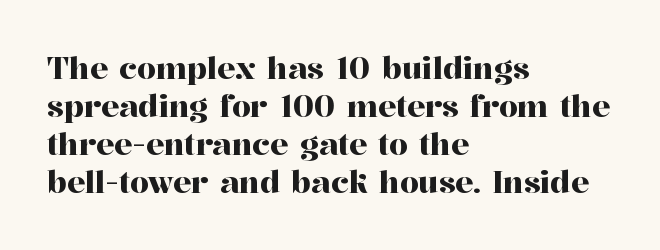
{"serif": "yes", "italic": "no", "width": "normal", "stroke_contrast": "high", "x_height": "medium", "monospaced": "no", "underline": "no", "align": "left", "line_spacing": "normal", "line_spacing_ratio": 1.27, "letter_spacing": "normal", "letter_spacing_em": 0.0, "glyph_px": 30}
